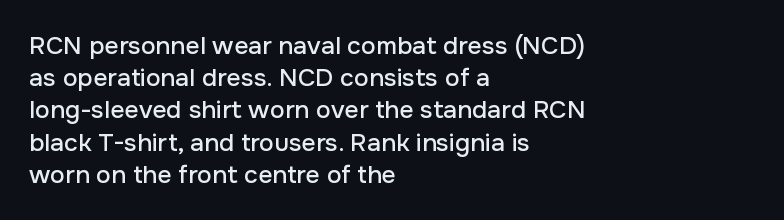
The image shows 25 px text type, upright; set left-aligned, normal line spacing (1.29x), normal letter spacing, not underlined.
